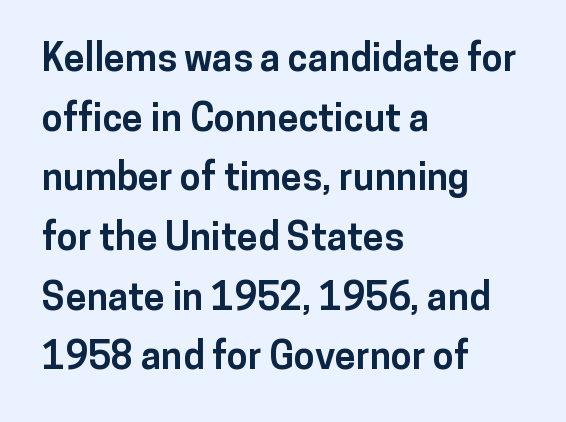
The image shows 38 px bold sans-serif type, upright; set left-aligned, normal line spacing (1.57x), normal letter spacing, not underlined; low stroke contrast and a medium x-height.
